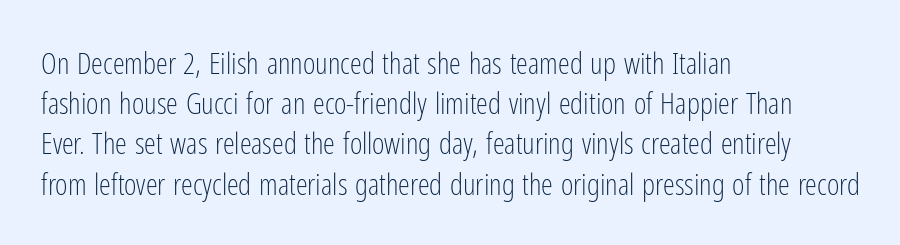
The image shows 30 px light, condensed sans-serif type, upright; set left-aligned, normal line spacing (1.34x), normal letter spacing, not underlined; low stroke contrast and a medium x-height.
